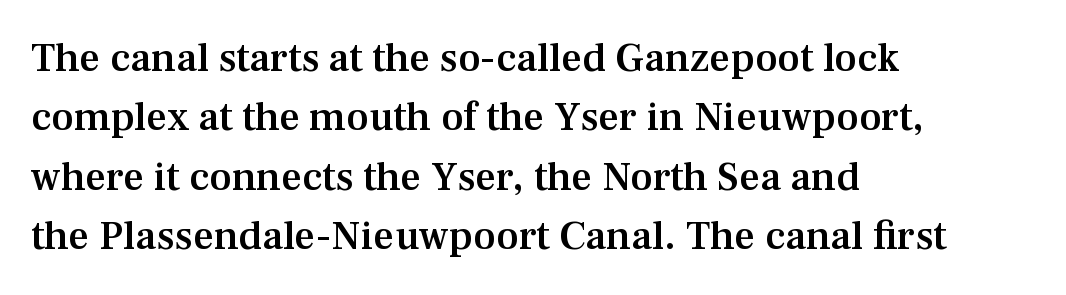
The image shows 41 px semibold serif type, upright; set left-aligned, normal line spacing (1.45x), normal letter spacing, not underlined; medium stroke contrast and a medium x-height.
